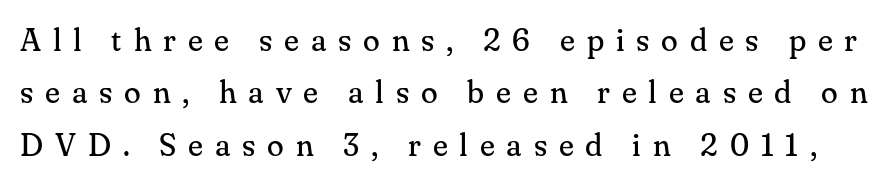
Q: Is the text bold? A: No.
Q: Is the text italic (slanted)? A: No, it is upright.
Q: Is the typeface a serif or a sans-serif typeface? A: Serif.
Q: Is the text underlined? A: No.
Q: Is the spacing between letters normal or unusually wide? A: Unusually wide.
Q: Is the spacing between lines tight, normal or loose? A: Normal.
Q: Width (condensed, normal, or wide)? A: Normal.
Q: Stroke contrast? A: Medium.
Q: x-height? A: Small.
Q: Monospaced? A: No.
